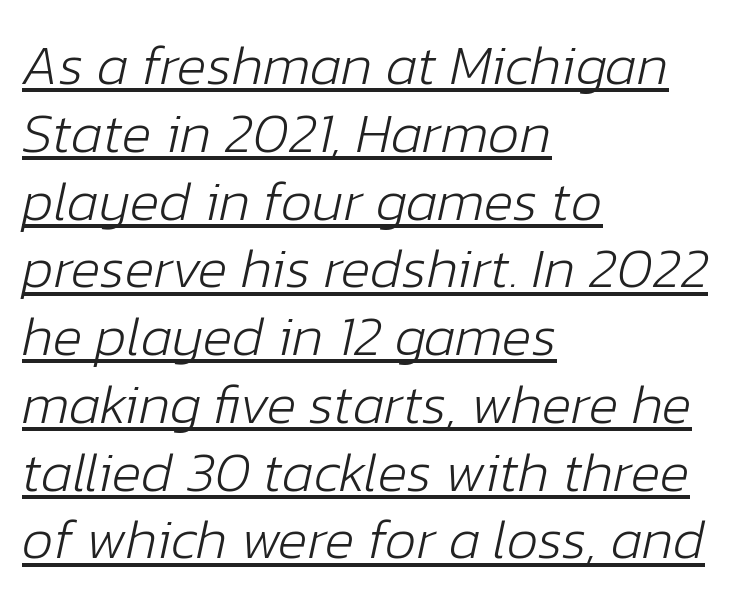
{"italic": "yes", "lean": "right", "slant_degrees": 12, "bold": "no", "weight": "light", "width": "normal", "stroke_contrast": "low", "x_height": "medium", "monospaced": "no", "underline": "yes", "align": "left", "line_spacing_ratio": 1.21, "letter_spacing": "normal", "letter_spacing_em": 0.0, "glyph_px": 56}
